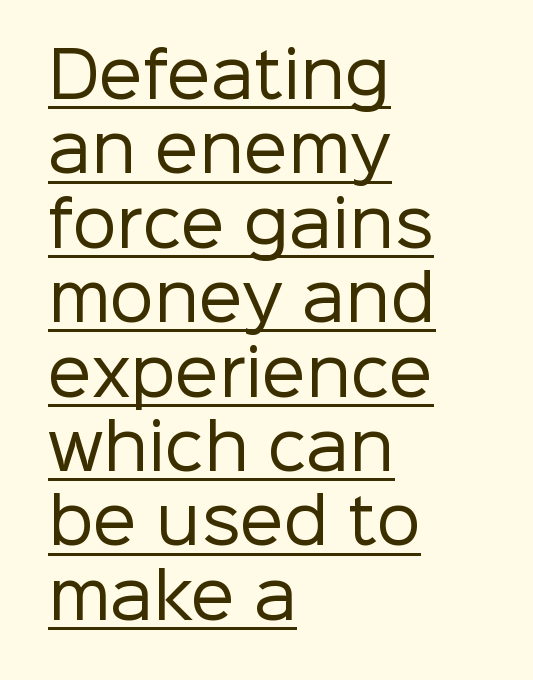
Q: Is the text bold? A: No.
Q: Is the text italic (slanted)? A: No, it is upright.
Q: Is the typeface a serif or a sans-serif typeface? A: Sans-serif.
Q: Is the text underlined? A: Yes.
Q: How is the paragraph aligned? A: Left-aligned.
Q: Is the spacing between letters normal or unusually wide? A: Normal.
Q: Width (condensed, normal, or wide)? A: Normal.
Q: Stroke contrast? A: Low.
Q: x-height? A: Medium.
Q: Monospaced? A: No.
